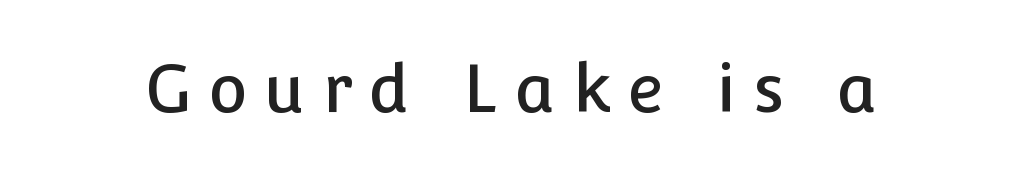
Q: Is the text italic (slanted)? A: No, it is upright.
Q: Is the typeface a serif or a sans-serif typeface? A: Sans-serif.
Q: Is the text underlined? A: No.
Q: Is the spacing between letters normal or unusually wide? A: Unusually wide.
Q: Width (condensed, normal, or wide)? A: Normal.
Q: Stroke contrast? A: Low.
Q: x-height? A: Medium.
Q: Monospaced? A: No.
